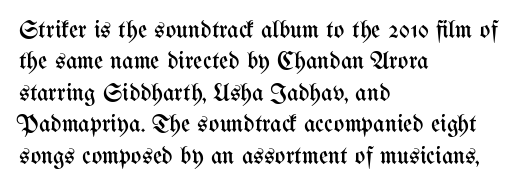
Q: Is the text bold? A: No.
Q: Is the text italic (slanted)? A: No, it is upright.
Q: Is the text underlined? A: No.
Q: How is the paragraph aligned? A: Left-aligned.
Q: Is the spacing between letters normal or unusually wide? A: Normal.
Q: Is the spacing between lines tight, normal or loose? A: Normal.
